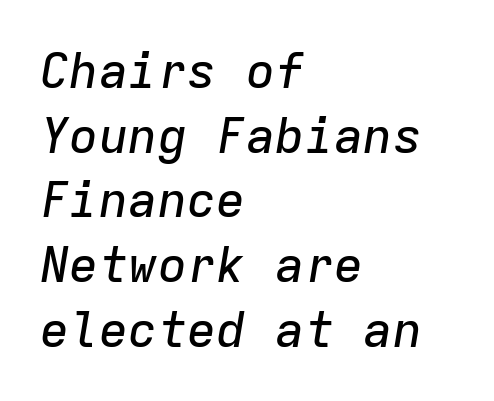
{"italic": "yes", "lean": "right", "slant_degrees": 9, "width": "normal", "stroke_contrast": "low", "x_height": "medium", "monospaced": "yes", "underline": "no", "align": "left", "line_spacing": "normal", "line_spacing_ratio": 1.32, "letter_spacing": "normal", "letter_spacing_em": 0.0, "glyph_px": 49}
